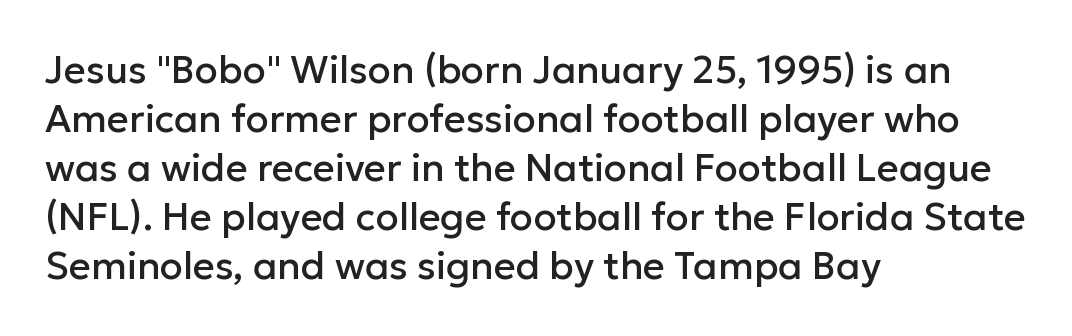
The image shows 38 px sans-serif type, upright; set left-aligned, normal line spacing (1.29x), normal letter spacing, not underlined; low stroke contrast and a medium x-height.
